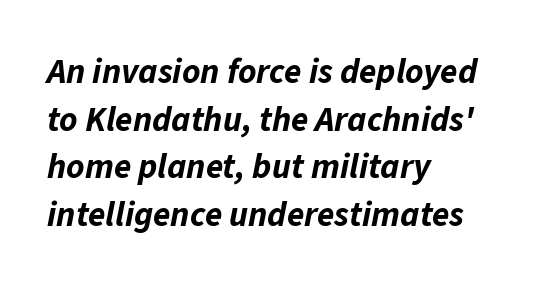
{"italic": "yes", "lean": "right", "slant_degrees": 11, "bold": "yes", "weight": "bold", "width": "normal", "stroke_contrast": "low", "x_height": "medium", "monospaced": "no", "underline": "no", "align": "left", "line_spacing": "normal", "line_spacing_ratio": 1.36, "letter_spacing": "normal", "letter_spacing_em": 0.0, "glyph_px": 35}
